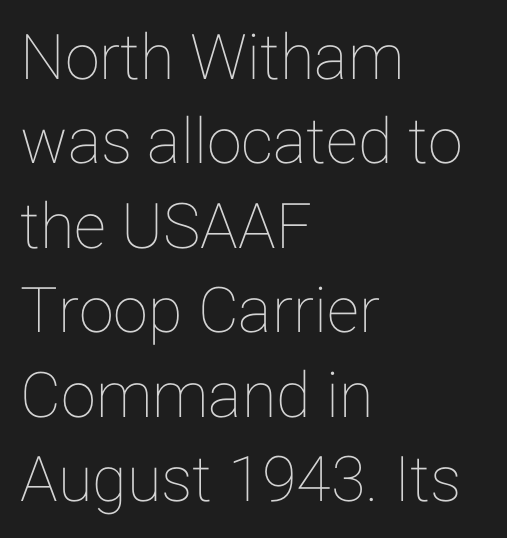
Q: Is the text italic (slanted)? A: No, it is upright.
Q: Is the text underlined? A: No.
Q: How is the paragraph aligned? A: Left-aligned.
Q: Is the spacing between letters normal or unusually wide? A: Normal.
Q: Is the spacing between lines tight, normal or loose? A: Normal.
Q: Width (condensed, normal, or wide)? A: Normal.
Q: Stroke contrast? A: Low.
Q: x-height? A: Medium.
Q: Monospaced? A: No.
